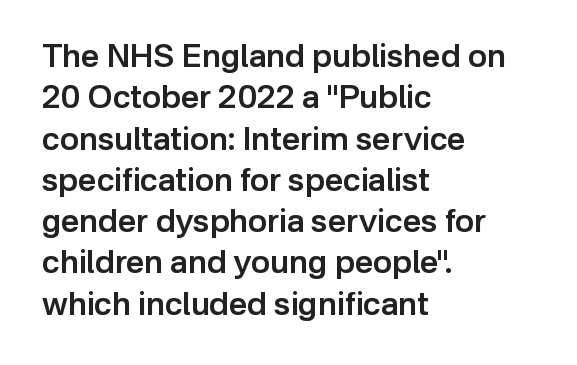
The image shows 32 px semibold sans-serif type, upright; set left-aligned, normal line spacing (1.29x), normal letter spacing, not underlined; low stroke contrast and a medium x-height.
